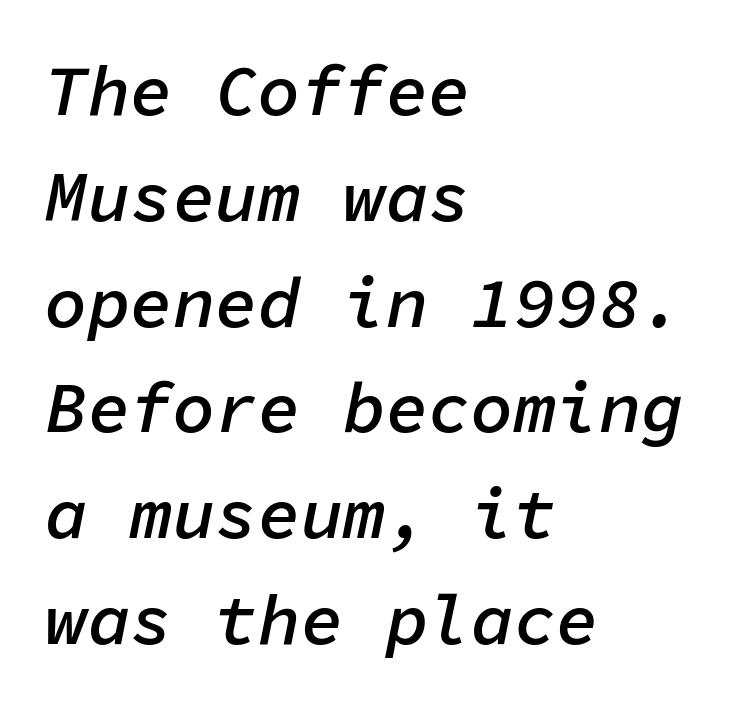
{"italic": "yes", "lean": "right", "slant_degrees": 11, "bold": "semi", "weight": "semibold", "width": "normal", "stroke_contrast": "low", "x_height": "medium", "monospaced": "yes", "underline": "no", "align": "left", "line_spacing": "normal", "line_spacing_ratio": 1.49, "letter_spacing": "normal", "letter_spacing_em": 0.0, "glyph_px": 71}
